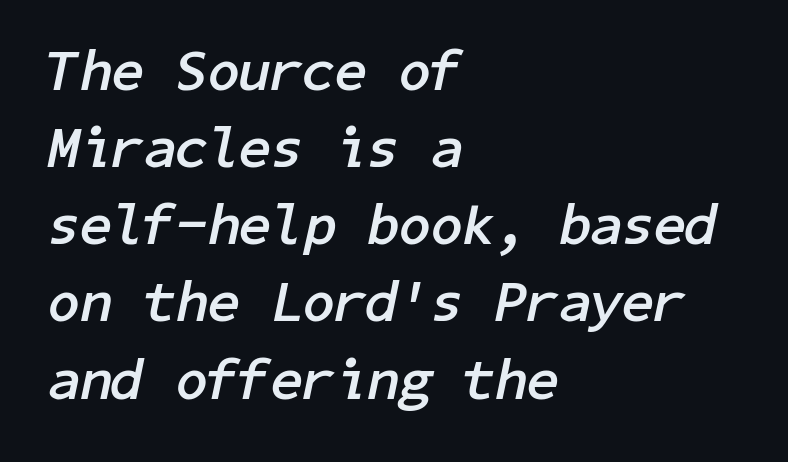
I'd describe the lettering as bold — thick and assertive. Clear beneath every line of the passage. No extra tracking has been applied to these lines. Casual observation: everything's shoved over to the left.
